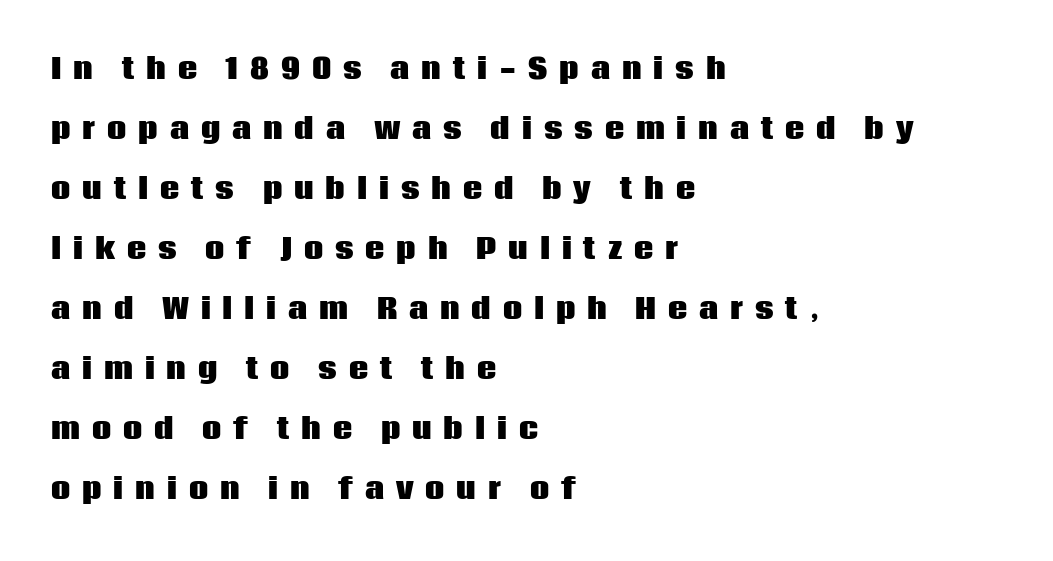
In terms of letterspacing, this is a distinctly airy, spread setting. The text block is weighted toward the left margin, trailing off unevenly rightward. Italic: no, the glyphs are upright roman. Leading is clearly above the norm, producing a sparse column.
